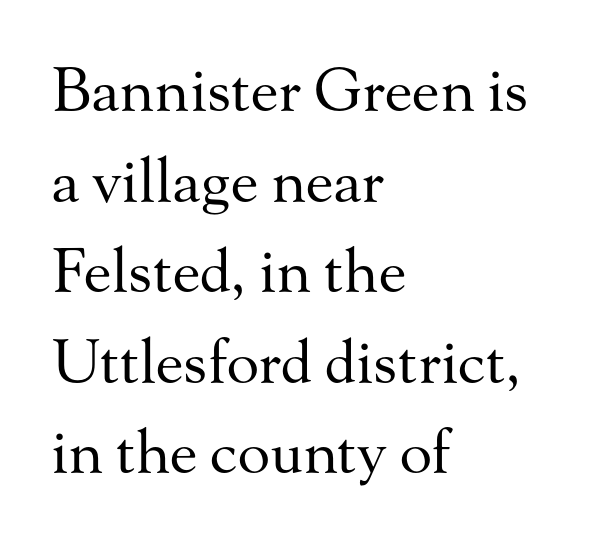
Q: Is the text bold? A: No.
Q: Is the text italic (slanted)? A: No, it is upright.
Q: Is the typeface a serif or a sans-serif typeface? A: Serif.
Q: Is the text underlined? A: No.
Q: How is the paragraph aligned? A: Left-aligned.
Q: Is the spacing between letters normal or unusually wide? A: Normal.
Q: Is the spacing between lines tight, normal or loose? A: Normal.
Q: Width (condensed, normal, or wide)? A: Normal.
Q: Stroke contrast? A: Medium.
Q: x-height? A: Small.
Q: Monospaced? A: No.
